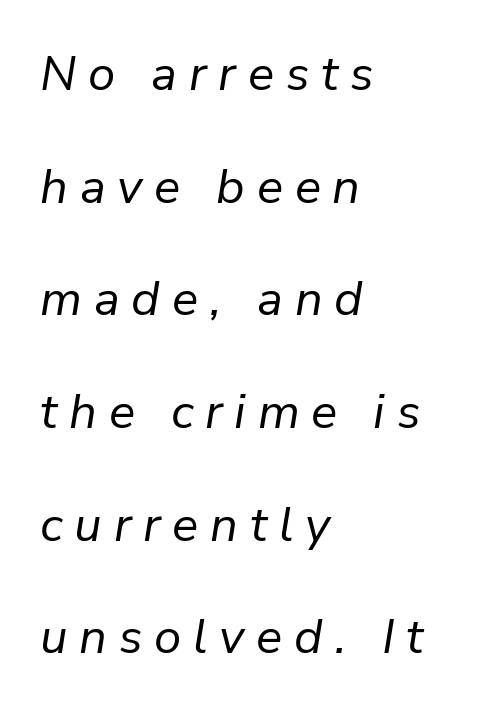
The typesetting does not lean heavy: it is not bold. Look at the tracking — it's clearly loosened, letters drifting apart. Unmarked baselines from the first word to the last. Here the designer chose a conventional face with non-uniform glyph widths. Leading: increased.
